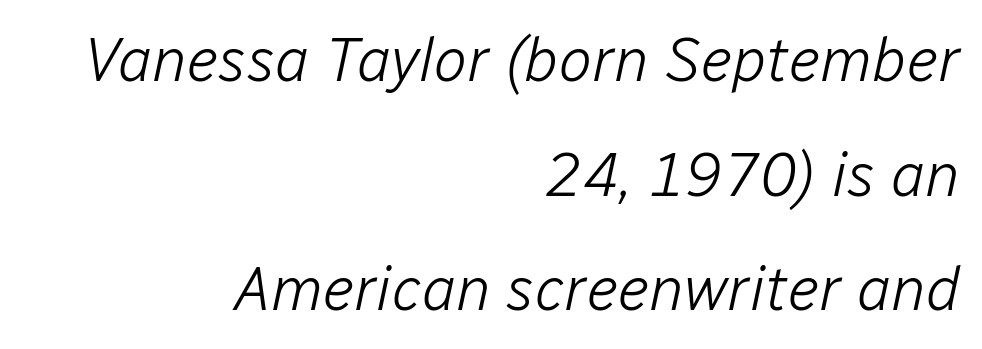
The rag falls on the left side of this text block. The letters sit at their default tracking, neither squeezed nor spread. Think standard paragraph weight, or any step lighter than that. These lines are rendered in a variable-pitch font. Check the space under the baseline: it is left empty. The passage shown leans; its letterforms are oblique.
